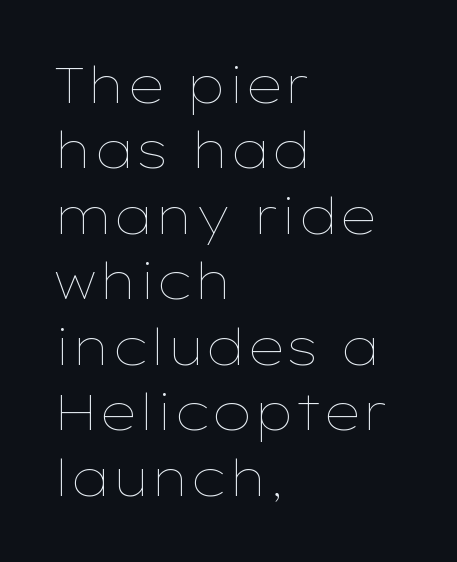
{"italic": "no", "bold": "no", "weight": "thin", "width": "wide", "stroke_contrast": "low", "x_height": "medium", "monospaced": "no", "underline": "no", "align": "left", "line_spacing": "normal", "line_spacing_ratio": 1.31, "letter_spacing": "normal", "letter_spacing_em": 0.0, "glyph_px": 50}
